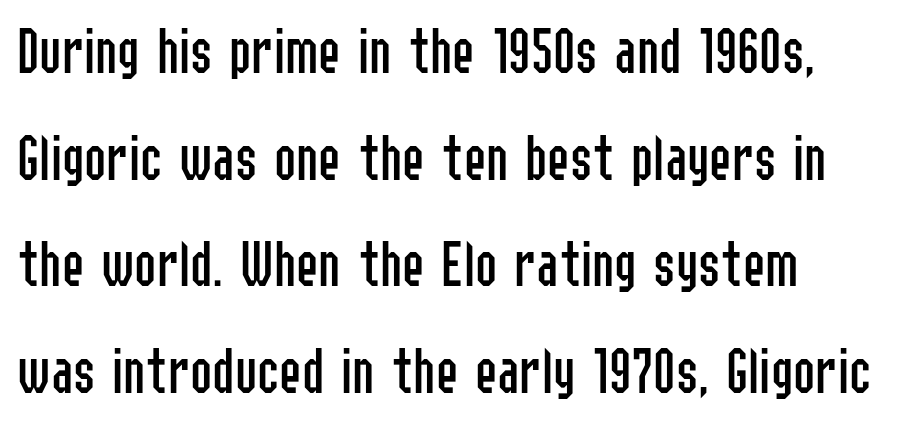
{"serif": "no", "italic": "no", "bold": "no", "weight": "regular", "width": "condensed", "stroke_contrast": "low", "x_height": "medium", "monospaced": "no", "underline": "no", "line_spacing": "normal", "line_spacing_ratio": 1.59, "letter_spacing": "normal", "letter_spacing_em": 0.0, "glyph_px": 67}
